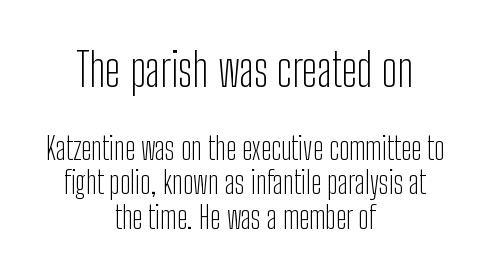
Heft: none added — not bold. Proportional: the letters do not fall into vertical columns. Check the space under the baseline: it is left empty. Character size in the leading block exceeds that of the trailing block. The font's upright variant was chosen for this text. Compared with typical paragraphs, the rows here are closer together.
